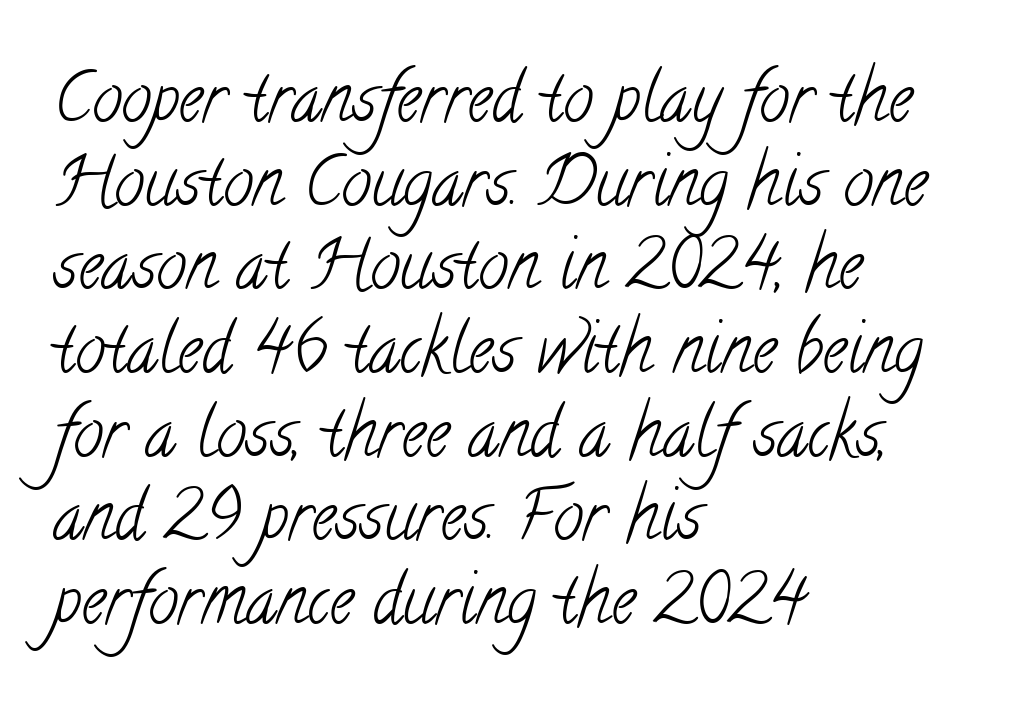
The image shows 68 px light, condensed type; set left-aligned, line spacing 1.23x, normal letter spacing, not underlined; low stroke contrast and a small x-height.
